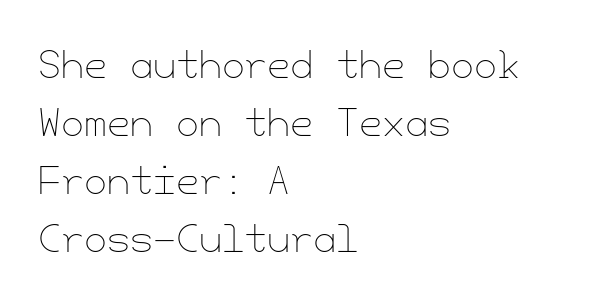
{"italic": "no", "bold": "no", "weight": "thin", "width": "normal", "stroke_contrast": "low", "x_height": "small", "underline": "no", "align": "left", "line_spacing": "normal", "line_spacing_ratio": 1.57, "letter_spacing": "normal", "letter_spacing_em": 0.0, "glyph_px": 37}
